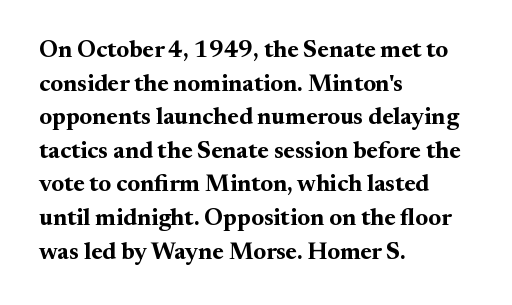
Q: Is the text bold? A: Yes.
Q: Is the text italic (slanted)? A: No, it is upright.
Q: Is the text underlined? A: No.
Q: How is the paragraph aligned? A: Left-aligned.
Q: Is the spacing between letters normal or unusually wide? A: Normal.
Q: Is the spacing between lines tight, normal or loose? A: Normal.
